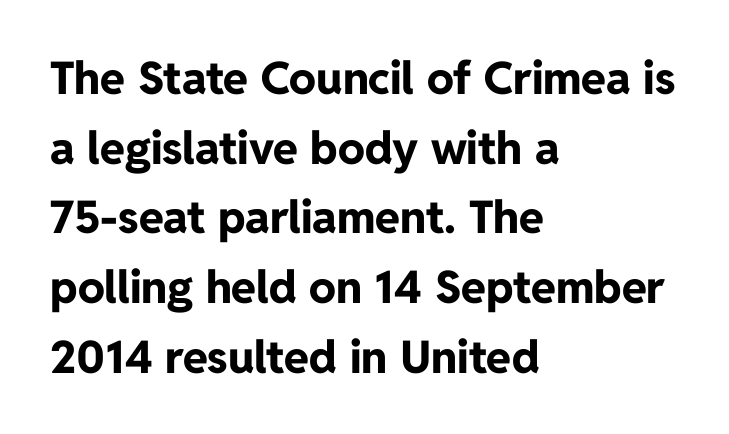
The foot of each line stays bare and open. Horizontal bands of white between lines are of average thickness. Each line starts at the same left margin while the right side varies. Designer's note — italics off, roman on. Observe the absence of serifs on each vertical stroke in this sample.
